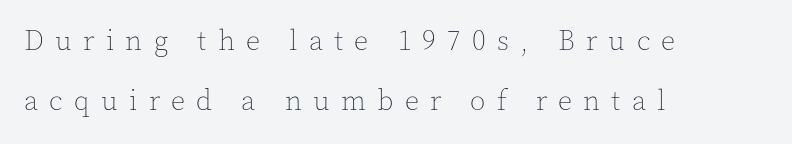
The image shows 28 px thin type, upright; set left-aligned, loose line spacing (2.14x), unusually wide letter spacing (+0.4 em), not underlined; a medium x-height.
